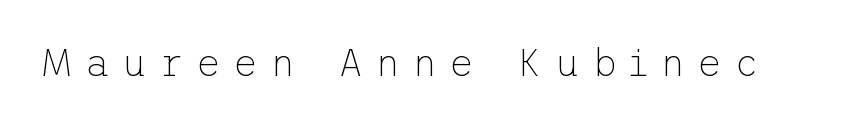
Q: Is the text bold? A: No.
Q: Is the text italic (slanted)? A: No, it is upright.
Q: Is the typeface a serif or a sans-serif typeface? A: Sans-serif.
Q: Is the text underlined? A: No.
Q: Is the spacing between letters normal or unusually wide? A: Unusually wide.
Q: Width (condensed, normal, or wide)? A: Normal.
Q: Stroke contrast? A: Low.
Q: x-height? A: Medium.
